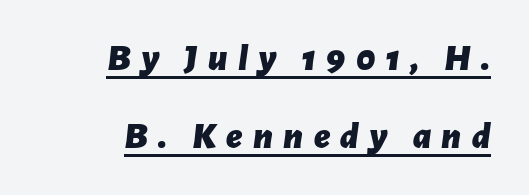
Q: Is the text bold? A: Yes.
Q: Is the text italic (slanted)? A: Yes, it leans right by about 7 degrees.
Q: Is the text underlined? A: Yes.
Q: Is the spacing between letters normal or unusually wide? A: Unusually wide.
Q: Is the spacing between lines tight, normal or loose? A: Loose.
Q: Width (condensed, normal, or wide)? A: Normal.
Q: Stroke contrast? A: Low.
Q: x-height? A: Medium.
Q: Monospaced? A: No.
